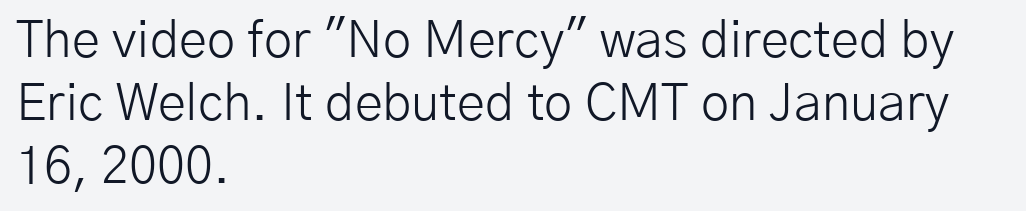
Is this a fixed-width face? No — the glyphs have proportional, varying widths. Serif or sans? Sans — the stroke terminals are bare. Every row of glyphs begins at an identical x-position on the left. The characters are drawn with everyday or finer stroke widths.
